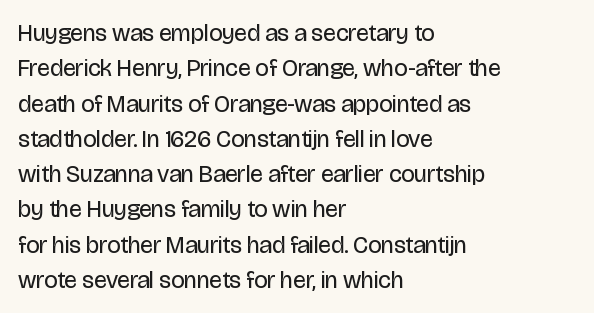
{"italic": "no", "bold": "no", "underline": "no", "align": "left", "line_spacing": "normal", "line_spacing_ratio": 1.47, "letter_spacing": "normal", "letter_spacing_em": 0.0, "glyph_px": 24}
